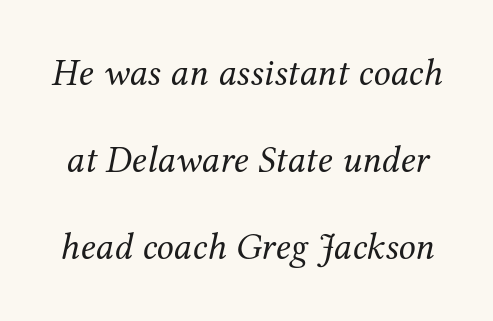
{"serif": "yes", "italic": "yes", "lean": "right", "slant_degrees": 12, "bold": "no", "weight": "regular", "width": "normal", "stroke_contrast": "medium", "x_height": "medium", "monospaced": "no", "underline": "no", "line_spacing": "loose", "line_spacing_ratio": 2.29, "letter_spacing": "normal", "letter_spacing_em": 0.0, "glyph_px": 38}
